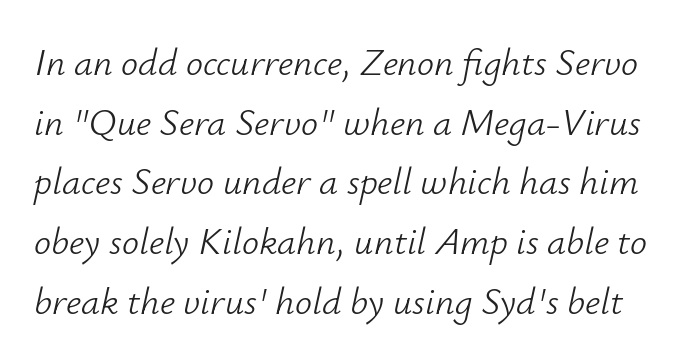
Q: Is the text bold? A: No.
Q: Is the text italic (slanted)? A: Yes, it leans right by about 12 degrees.
Q: Is the text underlined? A: No.
Q: Is the spacing between letters normal or unusually wide? A: Normal.
Q: Is the spacing between lines tight, normal or loose? A: Normal.
Q: Width (condensed, normal, or wide)? A: Normal.
Q: Stroke contrast? A: Low.
Q: x-height? A: Small.
Q: Monospaced? A: No.
